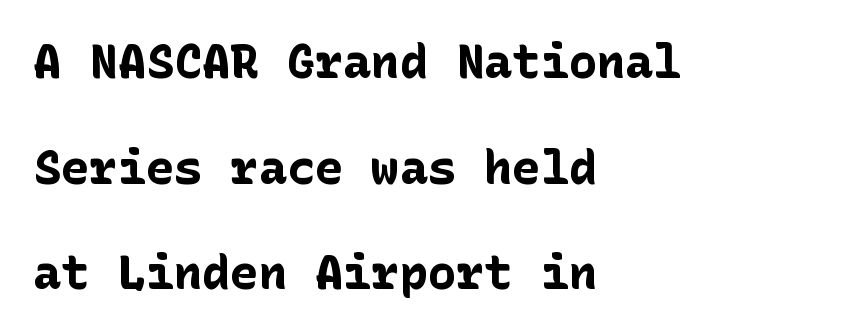
Q: Is the text bold? A: Yes.
Q: Is the text italic (slanted)? A: No, it is upright.
Q: Is the typeface a serif or a sans-serif typeface? A: Sans-serif.
Q: Is the text underlined? A: No.
Q: How is the paragraph aligned? A: Left-aligned.
Q: Is the spacing between letters normal or unusually wide? A: Normal.
Q: Is the spacing between lines tight, normal or loose? A: Loose.
Q: Width (condensed, normal, or wide)? A: Normal.
Q: Stroke contrast? A: Low.
Q: x-height? A: Medium.
